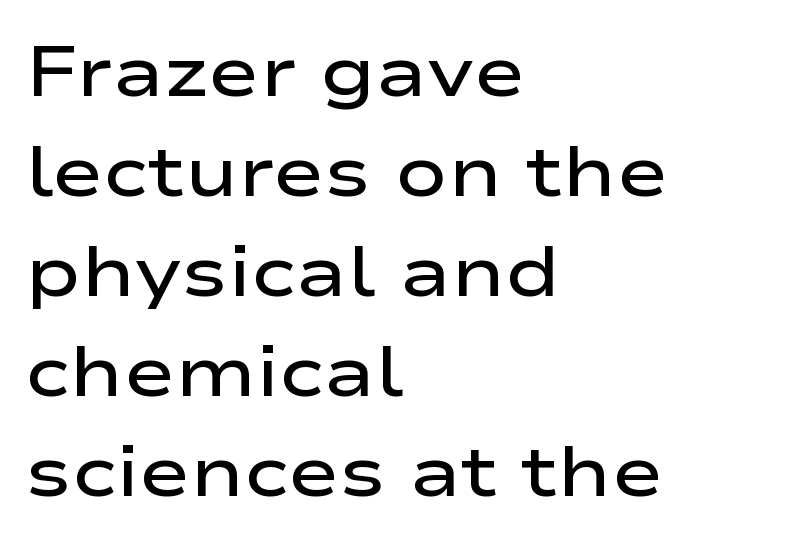
The image shows 70 px semibold, wide sans-serif type, upright; set left-aligned, normal line spacing (1.43x), normal letter spacing, not underlined; low stroke contrast and a medium x-height.
